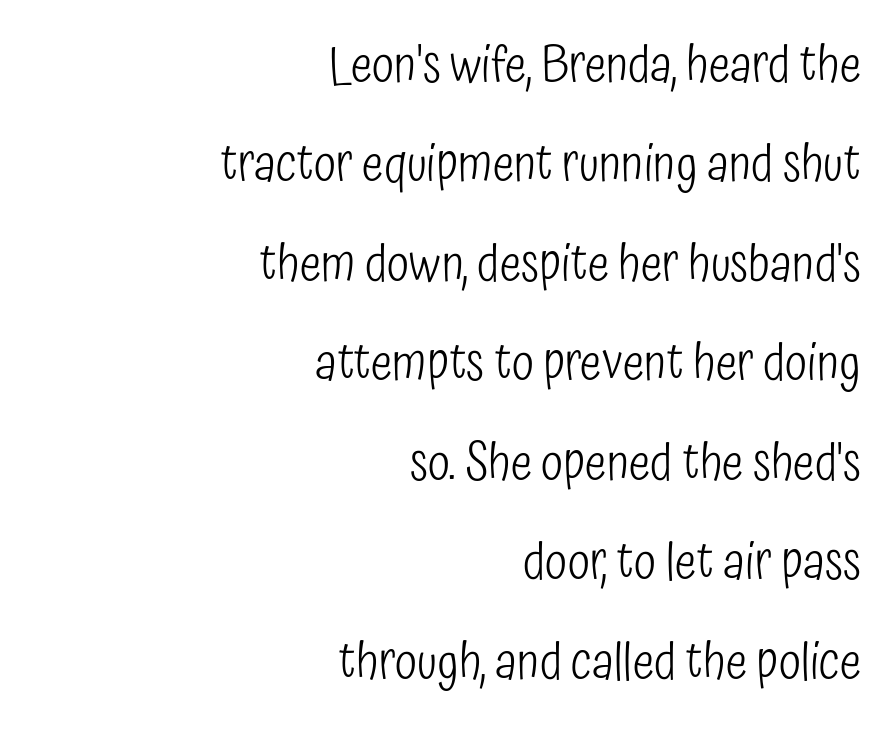
One glance says open: line gaps are wider than usual. The strokes carry an ordinary text weight at most. What stands out about the letter spacing? Nothing — it is the standard amount. Letters rest on an invisible, unmarked baseline.
